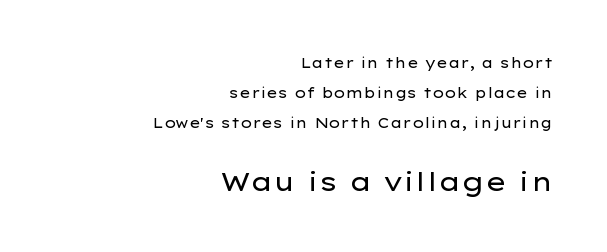
These two chunks differ in scale, with the bottom chunk taking the larger measure. Rule under the text: the space is simply empty. Right-aligned paragraph, ragged on the left. Vertical strokes here are truly vertical. How would I describe the line gaps? Wide and relaxed.
